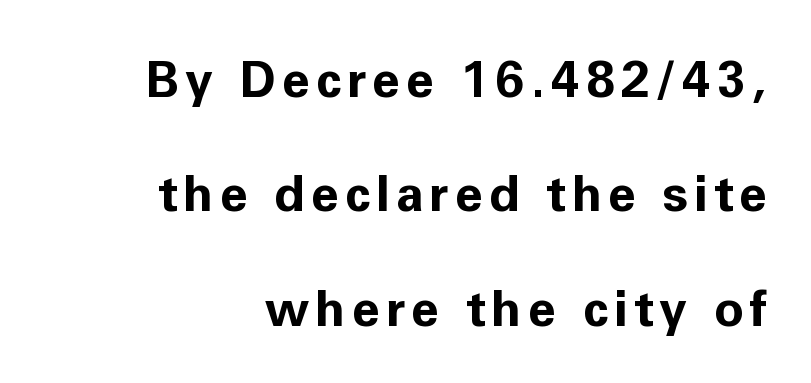
This is sans-serif lettering, the kind often seen on screens and signage. Strong, thick strokes mark this as bold type. Leading is clearly above the norm, producing a sparse column. Lines of text with bare space underneath. The face used here is proportionally spaced, like ordinary book or web type. The setting favours the right margin, as signatures and pull-quotes sometimes do.
